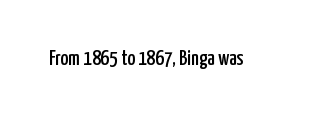
The image shows 21 px text type, upright; set normal letter spacing, not underlined.
